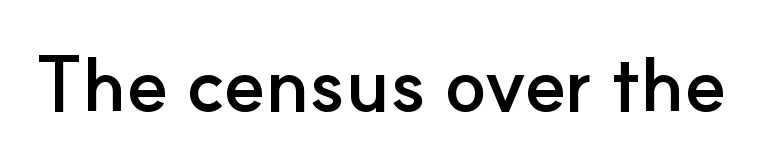
{"serif": "no", "italic": "no", "bold": "yes", "weight": "semibold", "width": "normal", "stroke_contrast": "low", "x_height": "small", "monospaced": "no", "underline": "no", "letter_spacing": "normal", "letter_spacing_em": 0.0, "glyph_px": 77}
